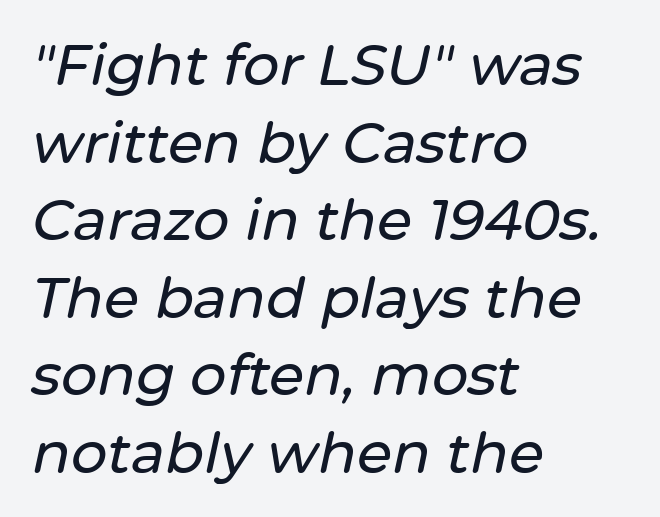
{"italic": "yes", "lean": "right", "slant_degrees": 12, "width": "normal", "stroke_contrast": "low", "x_height": "medium", "monospaced": "no", "underline": "no", "align": "left", "line_spacing": "normal", "line_spacing_ratio": 1.36, "letter_spacing": "normal", "letter_spacing_em": 0.0, "glyph_px": 57}
